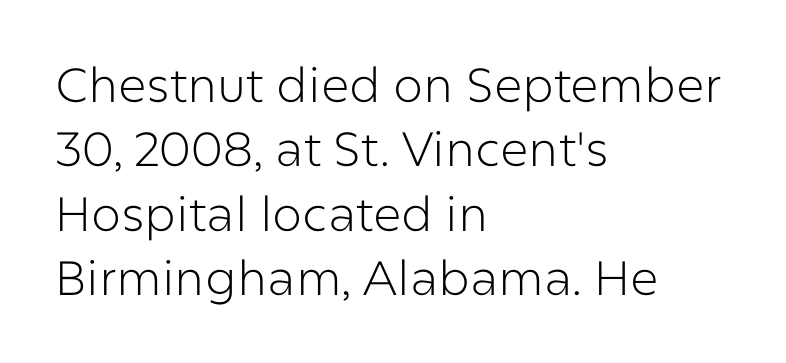
Bare-footed words on every line. Every character sits straight up, as roman type does. These lines are set flush left with a ragged right edge. Note the varied advance widths — an 'i' is clearly narrower than an 'm'. Leading matches the norm, producing a regular column. Nothing unusual about the tracking: characters are spaced as the font intends.
